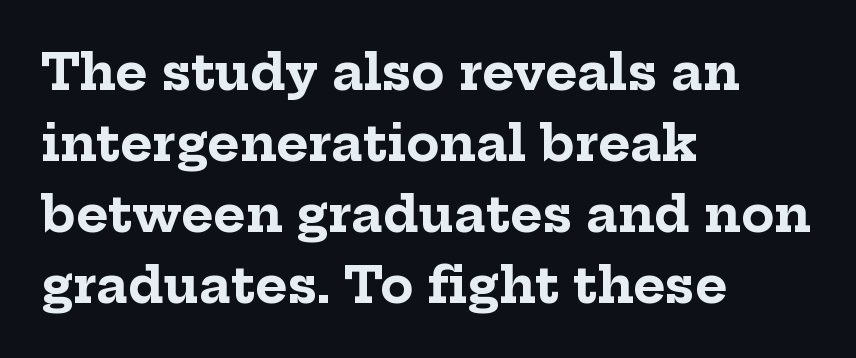
{"serif": "yes", "italic": "no", "bold": "yes", "weight": "bold", "width": "normal", "stroke_contrast": "low", "x_height": "medium", "monospaced": "no", "underline": "no", "align": "left", "line_spacing": "normal", "line_spacing_ratio": 1.45, "letter_spacing": "normal", "letter_spacing_em": 0.0, "glyph_px": 49}
